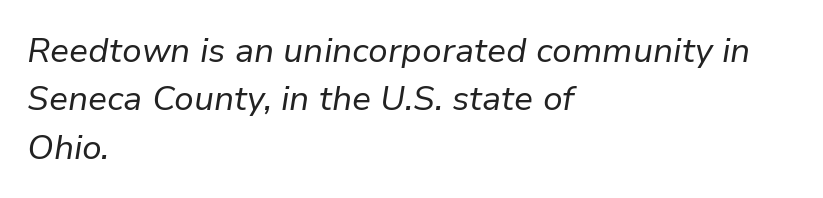
Q: Is the text bold? A: No.
Q: Is the text italic (slanted)? A: Yes, it leans right by about 9 degrees.
Q: Is the text underlined? A: No.
Q: How is the paragraph aligned? A: Left-aligned.
Q: Is the spacing between letters normal or unusually wide? A: Normal.
Q: Is the spacing between lines tight, normal or loose? A: Normal.
Q: Width (condensed, normal, or wide)? A: Normal.
Q: Stroke contrast? A: Low.
Q: x-height? A: Medium.
Q: Monospaced? A: No.
